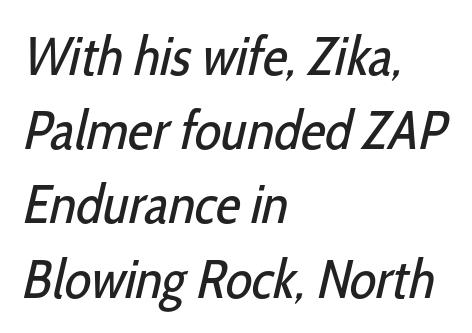
Here the designer chose a conventional face with non-uniform glyph widths. The block of text has a typical density, with ordinary space between rows. These lines keep a tight, regular rhythm from letter to letter. Just letters on the line, the space beneath them empty. The text block is weighted toward the left margin, trailing off unevenly rightward.
